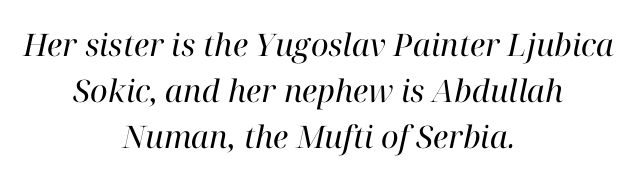
{"serif": "yes", "italic": "yes", "lean": "right", "slant_degrees": 12, "bold": "no", "weight": "regular", "width": "normal", "stroke_contrast": "high", "x_height": "medium", "monospaced": "no", "underline": "no", "align": "center", "line_spacing": "normal", "line_spacing_ratio": 1.49, "letter_spacing": "normal", "letter_spacing_em": 0.0, "glyph_px": 31}
